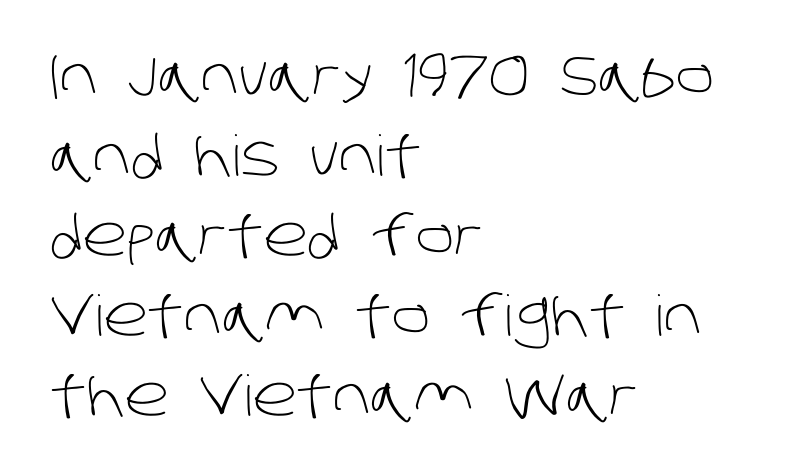
Rule under the text: the space is simply empty. The strokes are not fattened; the text isn't bold. Is this a fixed-width face? No — the glyphs have proportional, varying widths. To sum up the face: it is a sans, with no serifs.
